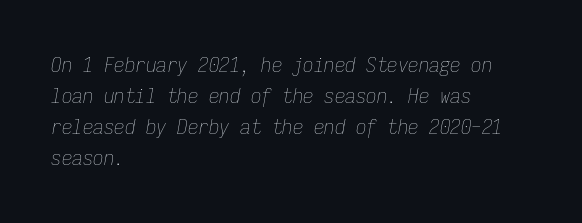
Q: Is the text bold? A: No.
Q: Is the text italic (slanted)? A: Yes, it leans right by about 9 degrees.
Q: Is the text underlined? A: No.
Q: How is the paragraph aligned? A: Left-aligned.
Q: Is the spacing between letters normal or unusually wide? A: Normal.
Q: Is the spacing between lines tight, normal or loose? A: Normal.
